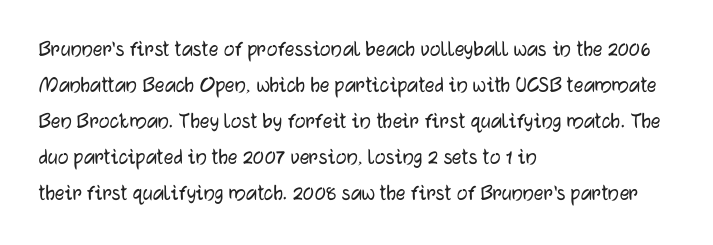
The image shows 24 px text type, upright; set left-aligned, normal line spacing (1.5x), normal letter spacing, not underlined.
